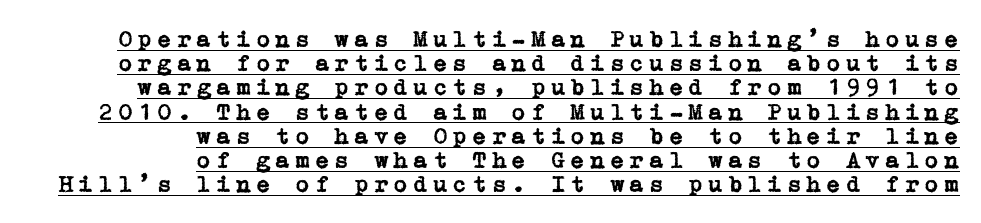
{"italic": "no", "underline": "yes", "align": "right", "line_spacing": "tight", "line_spacing_ratio": 1.01, "letter_spacing": "wide", "letter_spacing_em": 0.2, "glyph_px": 24}
